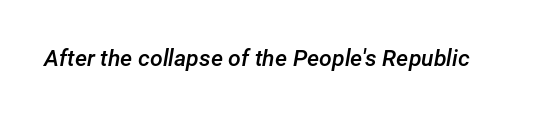
The image shows 23 px text type, italic (leaning right); set normal letter spacing, not underlined.
